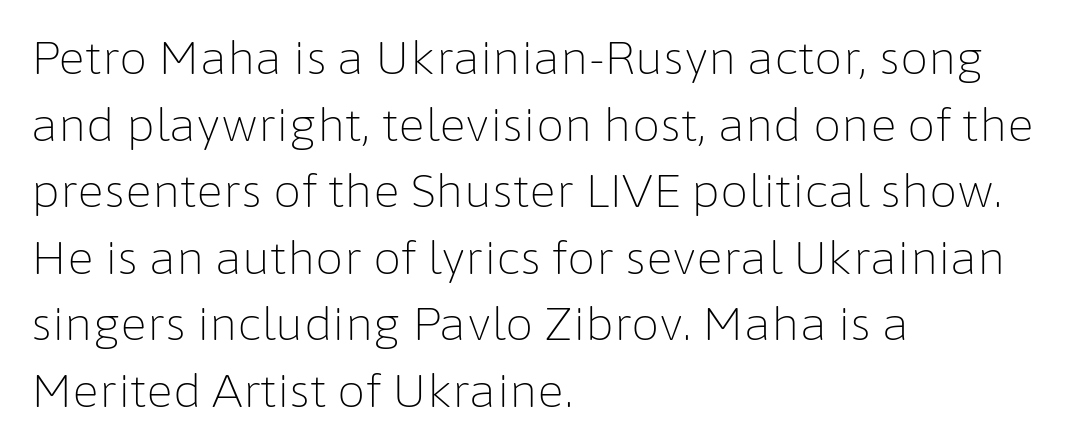
Q: Is the text bold? A: No.
Q: Is the text italic (slanted)? A: No, it is upright.
Q: Is the typeface a serif or a sans-serif typeface? A: Sans-serif.
Q: Is the text underlined? A: No.
Q: How is the paragraph aligned? A: Left-aligned.
Q: Is the spacing between letters normal or unusually wide? A: Normal.
Q: Is the spacing between lines tight, normal or loose? A: Normal.
Q: Width (condensed, normal, or wide)? A: Normal.
Q: Stroke contrast? A: Low.
Q: x-height? A: Medium.
Q: Monospaced? A: No.
